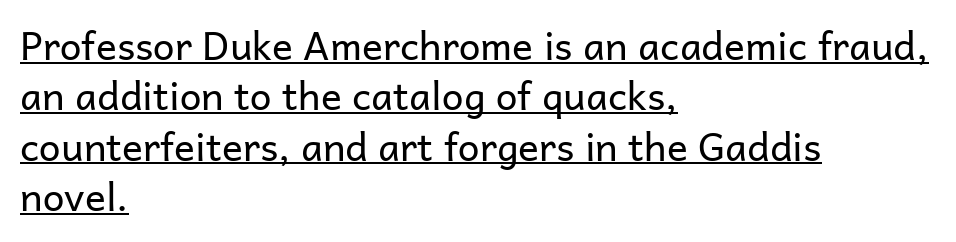
The image shows 39 px regular-weight sans-serif type, upright; set left-aligned, normal line spacing (1.29x), normal letter spacing, underlined; low stroke contrast and a medium x-height.
